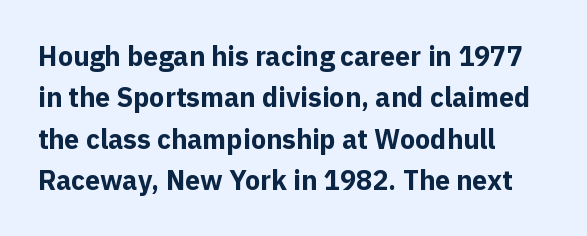
This block has exactly the height ordinary leading produces. The letterforms sit shoulder to shoulder at normal distance. On the weight axis this lands at bold, roughly 700. Line beginnings align vertically; line endings do not. A roman cut, with each character standing at attention.
